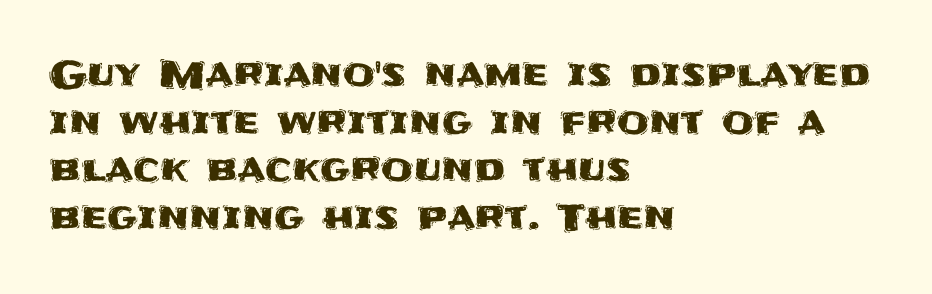
{"serif": "no", "italic": "no", "width": "normal", "stroke_contrast": "medium", "x_height": "large", "monospaced": "no", "underline": "no", "align": "left", "line_spacing": "normal", "line_spacing_ratio": 1.29, "letter_spacing": "normal", "letter_spacing_em": 0.0, "glyph_px": 37}
